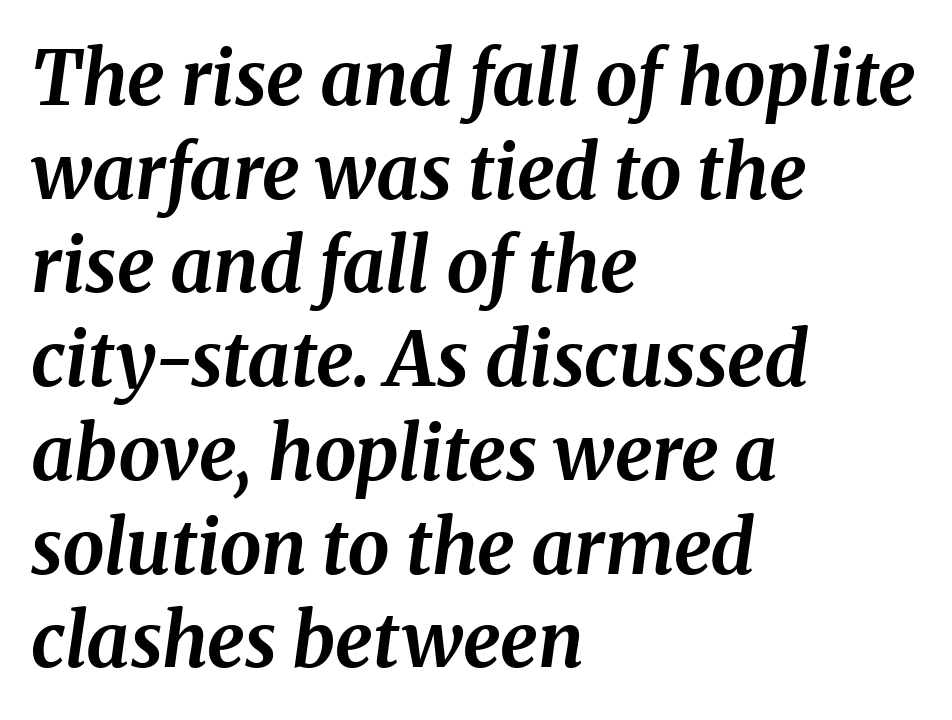
Q: Is the text bold? A: Yes.
Q: Is the text italic (slanted)? A: Yes, it leans right by about 8 degrees.
Q: Is the text underlined? A: No.
Q: How is the paragraph aligned? A: Left-aligned.
Q: Is the spacing between letters normal or unusually wide? A: Normal.
Q: Is the spacing between lines tight, normal or loose? A: Normal.
Q: Width (condensed, normal, or wide)? A: Normal.
Q: Stroke contrast? A: Medium.
Q: x-height? A: Medium.
Q: Monospaced? A: No.
